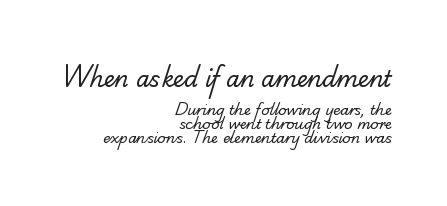
Q: Is the text bold? A: No.
Q: Is the text underlined? A: No.
Q: How is the paragraph aligned? A: Right-aligned.
Q: Is the spacing between letters normal or unusually wide? A: Normal.
Q: Is the spacing between lines tight, normal or loose? A: Tight.
Q: Which block of text is set in a larger size, the first (top) or the second (bottom)? A: The first (top) one.
